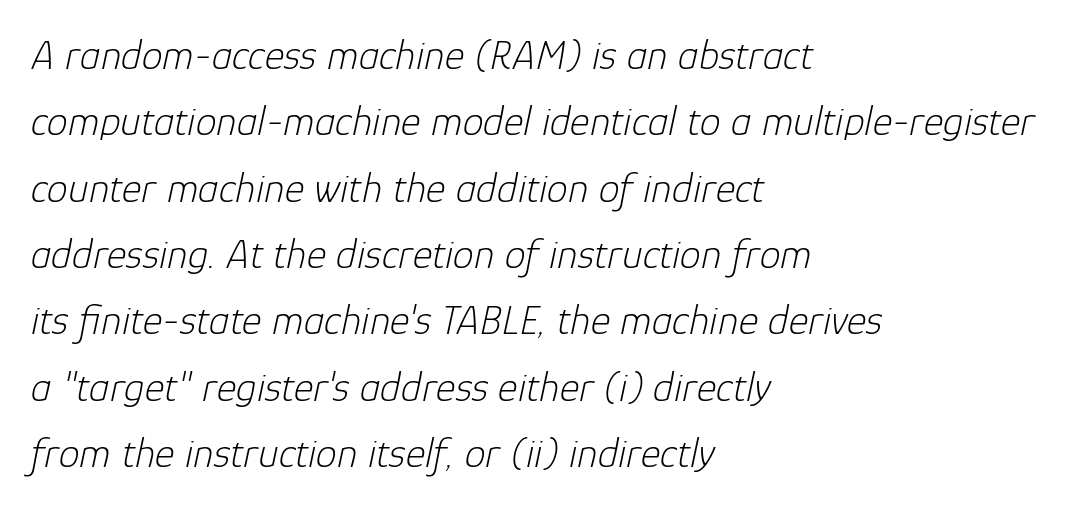
{"italic": "yes", "lean": "right", "slant_degrees": 12, "bold": "no", "weight": "light", "width": "normal", "stroke_contrast": "low", "x_height": "medium", "monospaced": "no", "underline": "no", "align": "left", "line_spacing": "normal", "line_spacing_ratio": 1.58, "letter_spacing": "normal", "letter_spacing_em": 0.0, "glyph_px": 42}
